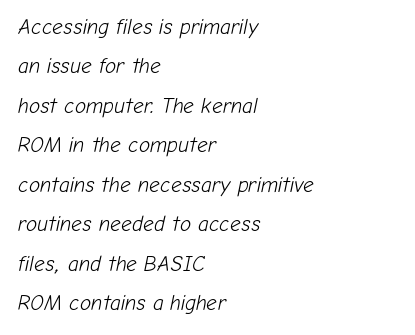
{"italic": "yes", "lean": "right", "slant_degrees": 12, "bold": "no", "underline": "no", "align": "left", "line_spacing_ratio": 1.88, "letter_spacing": "normal", "letter_spacing_em": 0.0, "glyph_px": 21}
